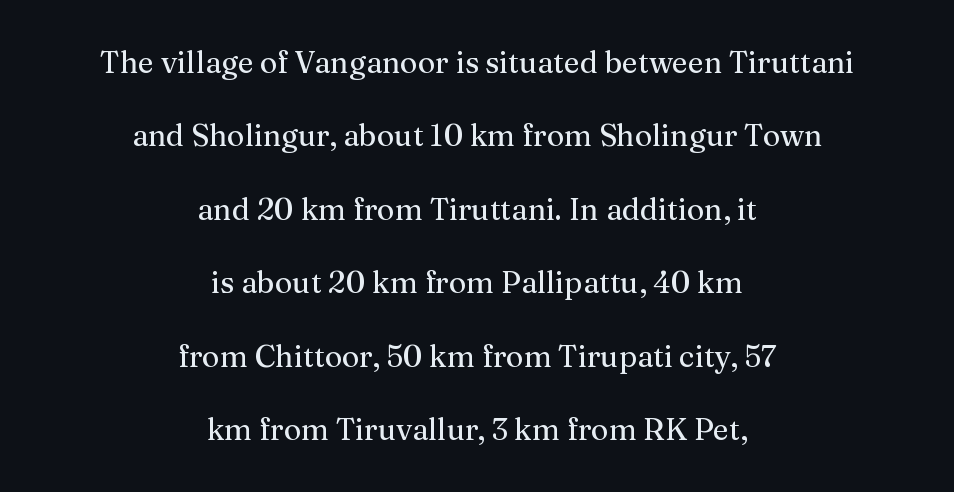
The image shows 30 px serif type, upright; set centered, loose line spacing (2.45x), normal letter spacing, not underlined; medium stroke contrast and a medium x-height.
